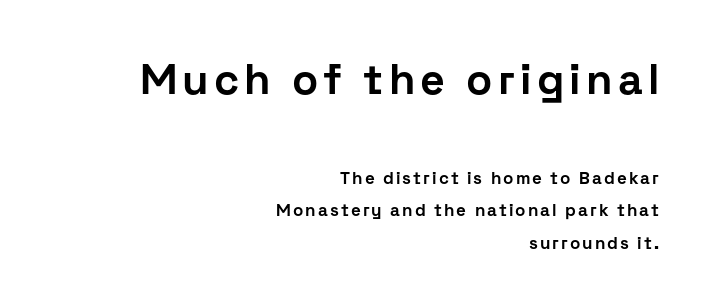
{"serif": "no", "italic": "no", "bold": "yes", "weight": "bold", "width": "normal", "stroke_contrast": "low", "x_height": "medium", "monospaced": "no", "underline": "no", "align": "right", "line_spacing": "loose", "line_spacing_ratio": 1.9, "larger_block": "first", "size_ratio": 2.53, "glyph_px": 43}
